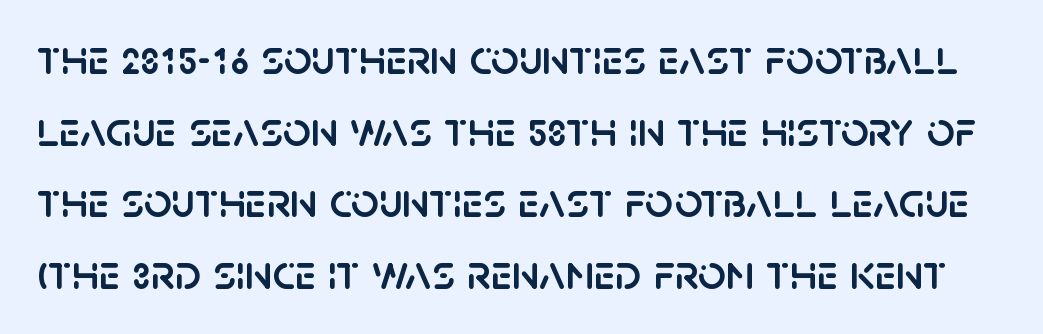
The image shows 49 px sans-serif type, upright; set normal line spacing (1.46x), normal letter spacing, not underlined; low stroke contrast and a large x-height.
